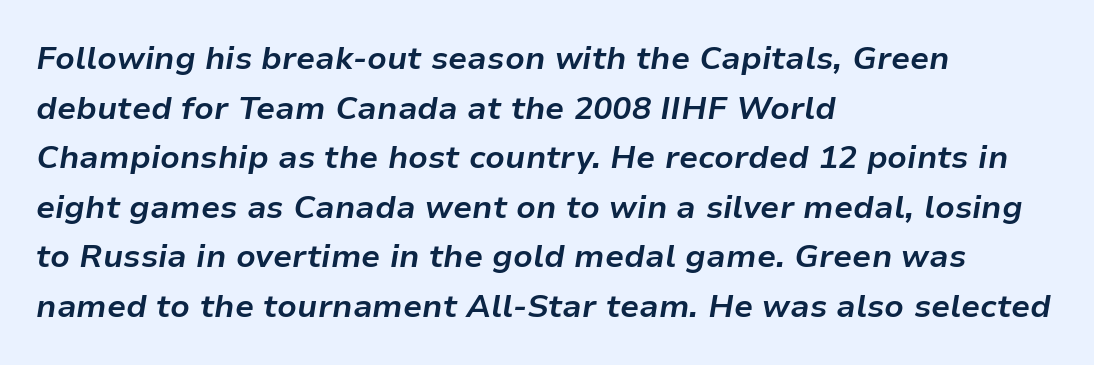
{"italic": "yes", "lean": "right", "slant_degrees": 9, "bold": "yes", "weight": "bold", "width": "normal", "stroke_contrast": "low", "x_height": "medium", "monospaced": "no", "underline": "no", "align": "left", "line_spacing": "normal", "line_spacing_ratio": 1.55, "letter_spacing": "normal", "letter_spacing_em": 0.0, "glyph_px": 32}
